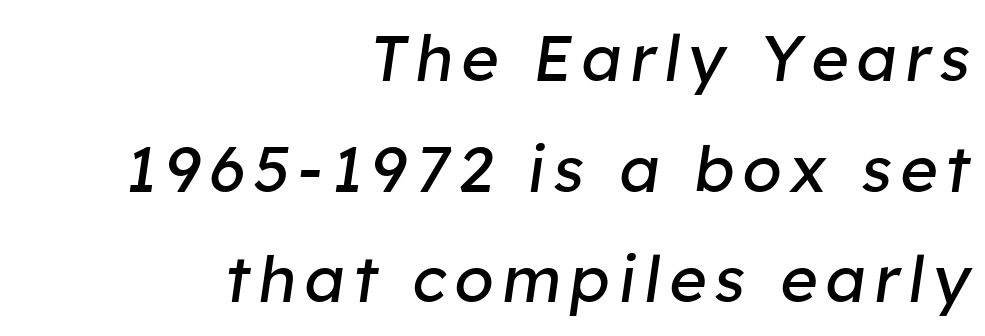
{"italic": "yes", "lean": "right", "slant_degrees": 8, "bold": "no", "weight": "regular", "width": "normal", "stroke_contrast": "low", "x_height": "medium", "monospaced": "no", "underline": "no", "align": "right", "line_spacing_ratio": 1.73, "glyph_px": 64}
